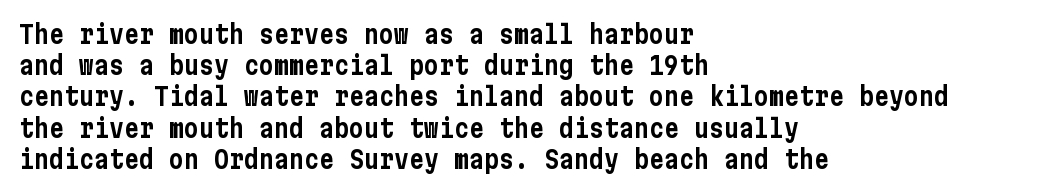
{"italic": "no", "underline": "no", "align": "left", "line_spacing": "normal", "line_spacing_ratio": 1.25, "letter_spacing": "normal", "letter_spacing_em": 0.0, "glyph_px": 25}
